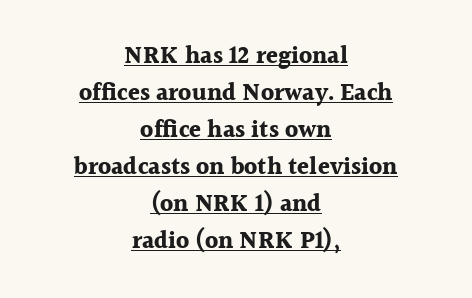
{"italic": "no", "bold": "yes", "underline": "yes", "align": "center", "line_spacing": "normal", "line_spacing_ratio": 1.54, "letter_spacing": "normal", "letter_spacing_em": 0.0, "glyph_px": 24}
